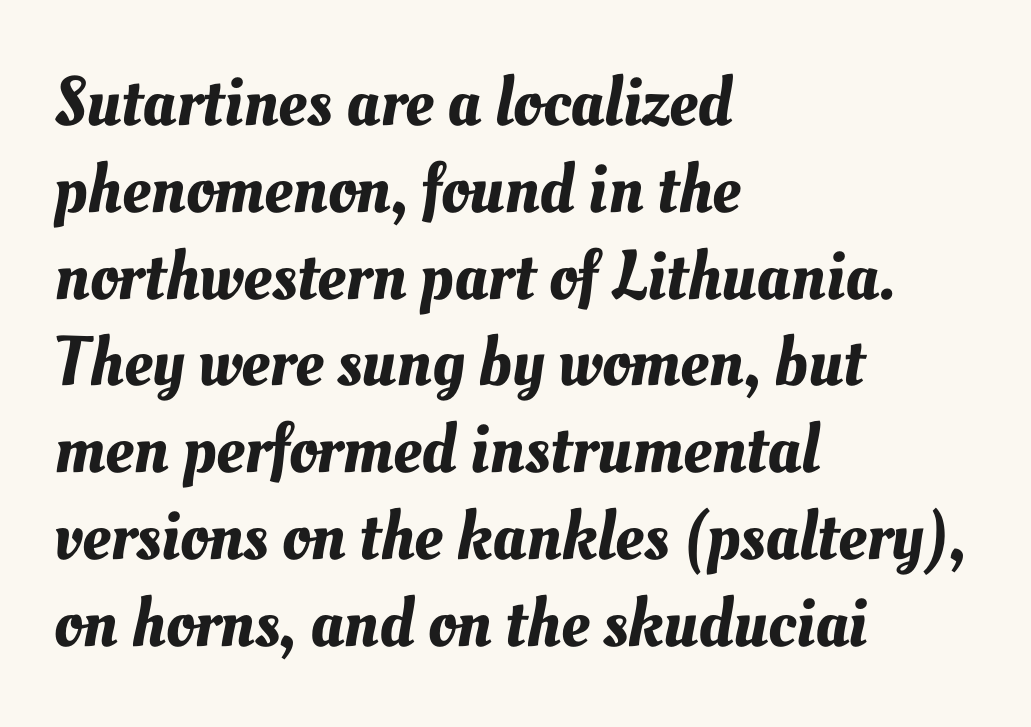
{"width": "normal", "stroke_contrast": "medium", "x_height": "small", "monospaced": "no", "underline": "no", "align": "left", "line_spacing_ratio": 1.24, "letter_spacing": "normal", "letter_spacing_em": 0.0, "glyph_px": 70}
